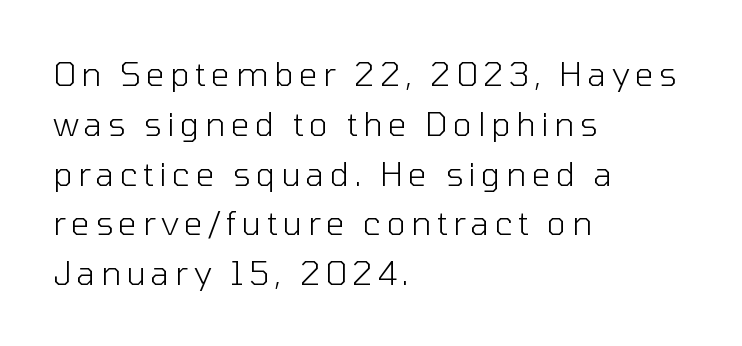
{"serif": "no", "italic": "no", "bold": "no", "weight": "light", "width": "normal", "stroke_contrast": "low", "x_height": "medium", "monospaced": "no", "underline": "no", "align": "left", "line_spacing": "normal", "line_spacing_ratio": 1.51, "glyph_px": 33}
